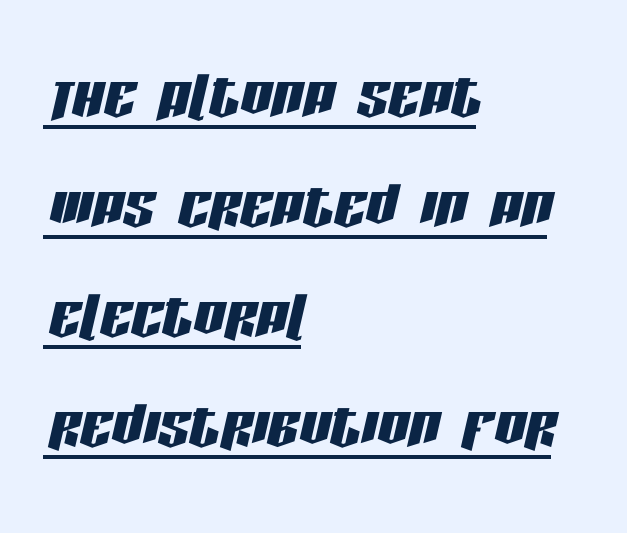
{"italic": "yes", "lean": "right", "slant_degrees": 13, "width": "condensed", "stroke_contrast": "low", "x_height": "large", "monospaced": "no", "underline": "yes", "align": "left", "line_spacing": "normal", "line_spacing_ratio": 1.41, "letter_spacing": "normal", "letter_spacing_em": 0.0, "glyph_px": 78}
